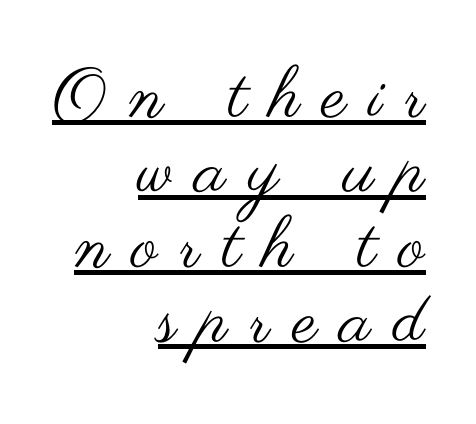
{"serif": "no", "bold": "no", "weight": "regular", "width": "wide", "stroke_contrast": "medium", "x_height": "small", "monospaced": "no", "underline": "yes", "align": "right", "line_spacing": "tight", "line_spacing_ratio": 1.07, "letter_spacing": "wide", "letter_spacing_em": 0.32, "glyph_px": 70}
